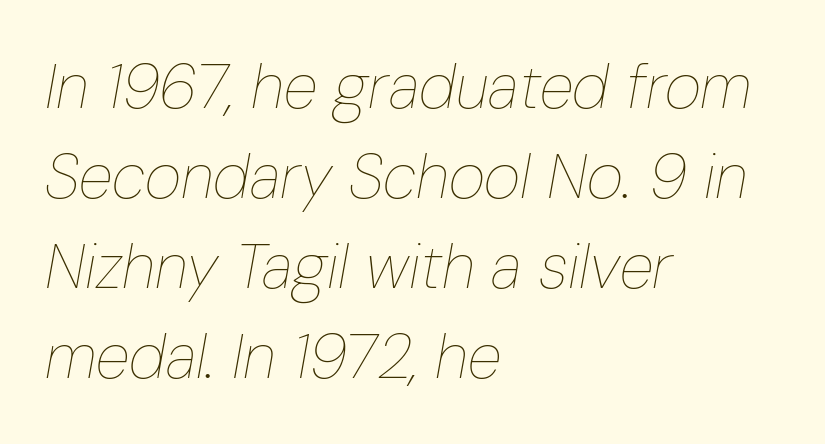
The image shows 63 px thin, condensed type, italic (leaning right); set left-aligned, normal line spacing (1.43x), normal letter spacing, not underlined; low stroke contrast and a medium x-height.
